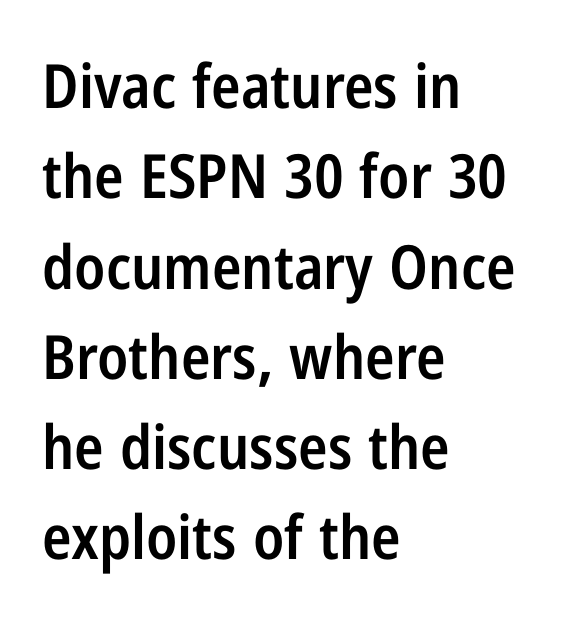
The image shows 61 px semibold, condensed sans-serif type, upright; set left-aligned, normal line spacing (1.48x), normal letter spacing, not underlined; low stroke contrast and a medium x-height.
